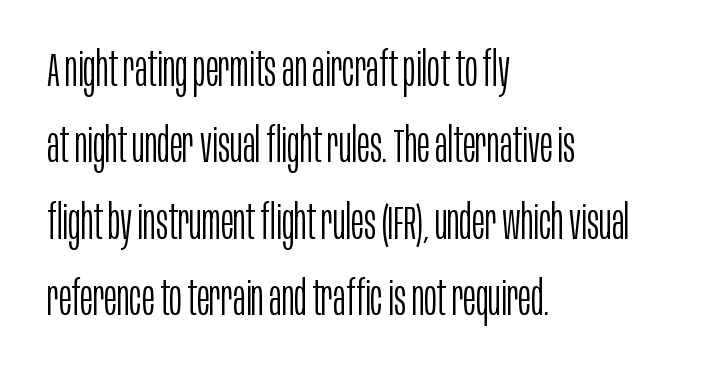
The leading is moderate, giving the passage an even texture. The typeface chosen for these lines omits serifs. Default kerning and tracking; the words read as compact shapes. Counters stay open thanks to moderate or lighter strokes.
